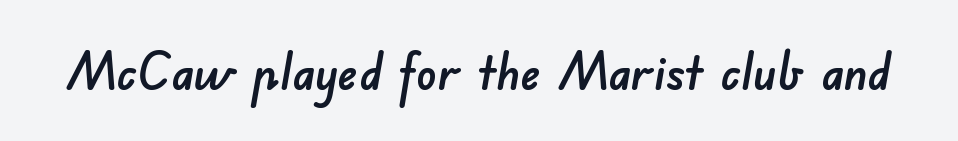
The image shows 51 px sans-serif type; set normal letter spacing, not underlined; low stroke contrast and a small x-height.
